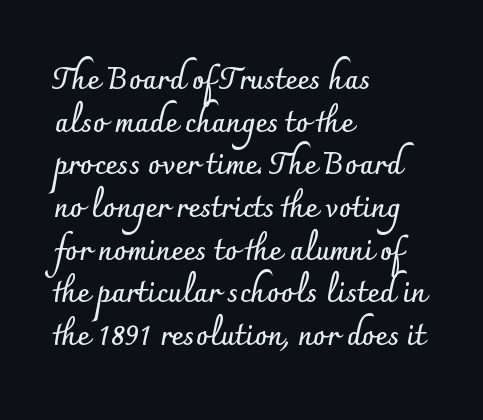
The image shows 29 px semibold sans-serif type; set left-aligned, normal line spacing (1.47x), normal letter spacing, not underlined; low stroke contrast and a small x-height.
